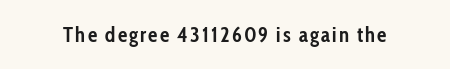
The image shows 21 px bold type, upright; set not underlined.
